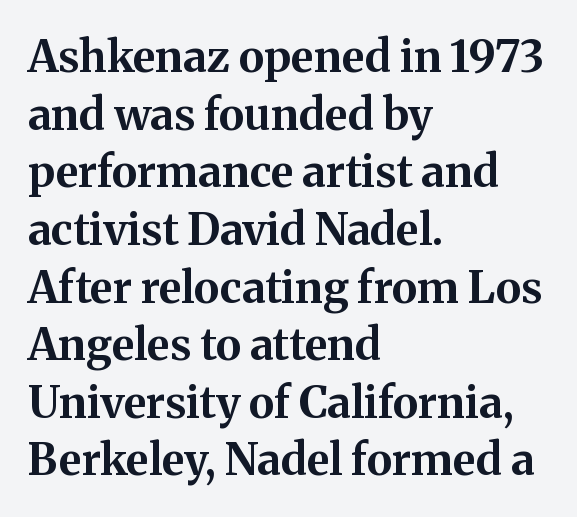
Q: Is the text bold? A: Yes.
Q: Is the text italic (slanted)? A: No, it is upright.
Q: Is the typeface a serif or a sans-serif typeface? A: Serif.
Q: Is the text underlined? A: No.
Q: How is the paragraph aligned? A: Left-aligned.
Q: Is the spacing between letters normal or unusually wide? A: Normal.
Q: Is the spacing between lines tight, normal or loose? A: Normal.
Q: Width (condensed, normal, or wide)? A: Normal.
Q: Stroke contrast? A: Medium.
Q: x-height? A: Medium.
Q: Monospaced? A: No.
